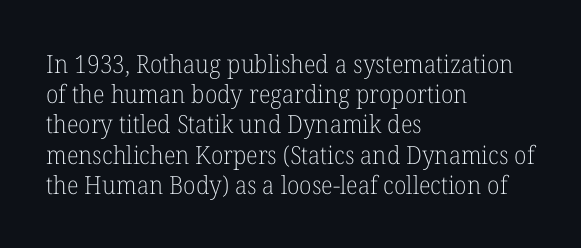
{"italic": "no", "bold": "no", "underline": "no", "align": "left", "line_spacing_ratio": 1.21, "letter_spacing": "normal", "letter_spacing_em": 0.0, "glyph_px": 25}
